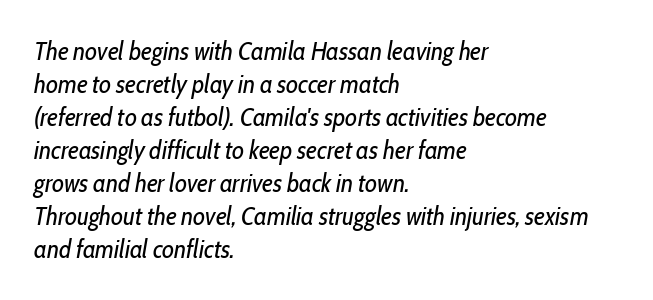
Q: Is the text bold? A: No.
Q: Is the text italic (slanted)? A: Yes, it leans right by about 10 degrees.
Q: Is the text underlined? A: No.
Q: How is the paragraph aligned? A: Left-aligned.
Q: Is the spacing between letters normal or unusually wide? A: Normal.
Q: Is the spacing between lines tight, normal or loose? A: Normal.
